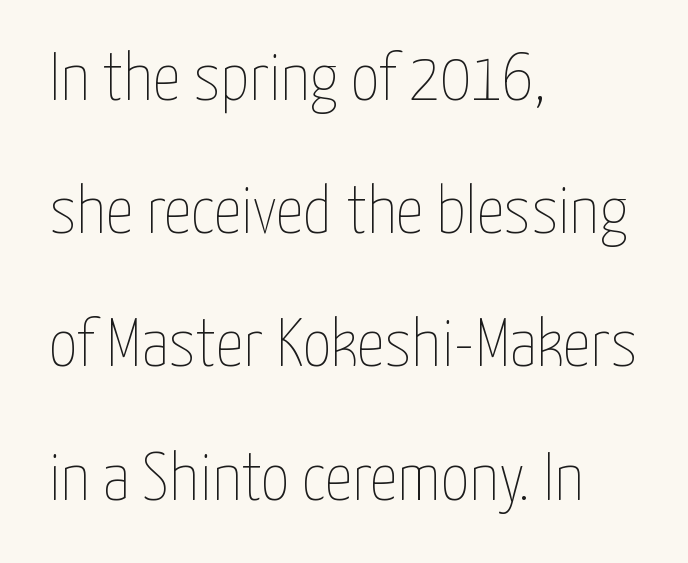
{"italic": "no", "bold": "no", "weight": "thin", "width": "condensed", "stroke_contrast": "low", "x_height": "medium", "monospaced": "no", "underline": "no", "align": "left", "line_spacing": "loose", "line_spacing_ratio": 1.93, "letter_spacing": "normal", "letter_spacing_em": 0.0, "glyph_px": 69}
